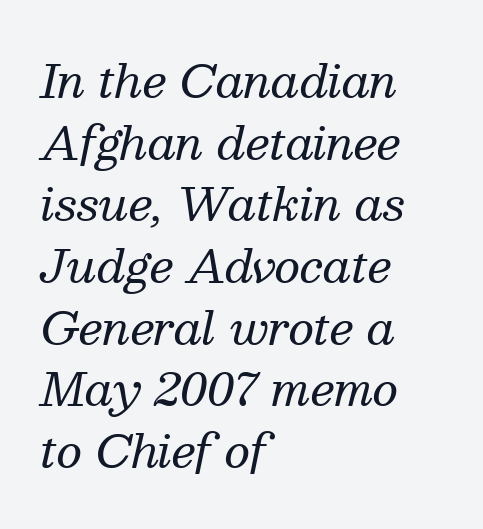
The image shows 45 px regular-weight serif type, italic (leaning right); set left-aligned, normal line spacing (1.37x), normal letter spacing, not underlined; medium stroke contrast and a medium x-height.
